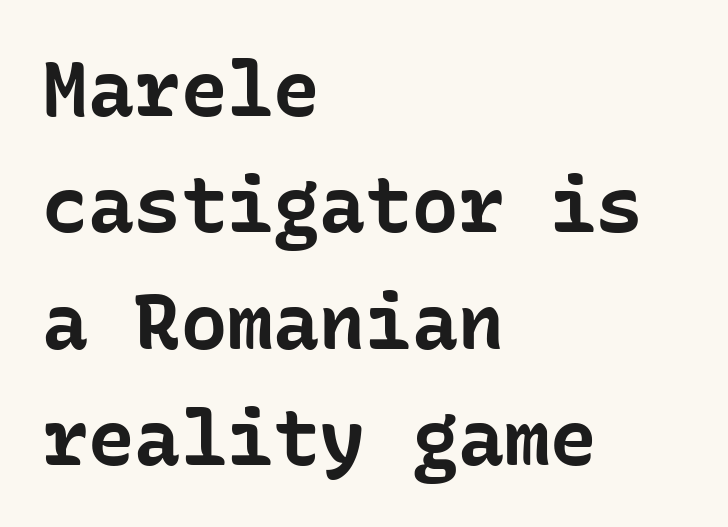
The image shows 77 px bold sans-serif type, upright, monospaced; set left-aligned, normal line spacing (1.51x), normal letter spacing, not underlined; low stroke contrast and a medium x-height.
